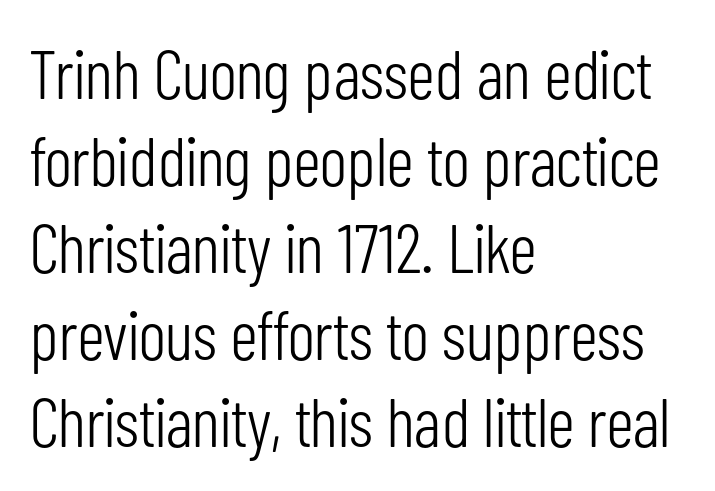
These lines are composed in type without serifs. Caption: multi-line text, flush left, ragged right. Standard letterfit; no display-style spreading of the glyphs. A typesetter would call this leading conventional body-copy spacing. The typeface has the unassuming heft of standard copy or less.
